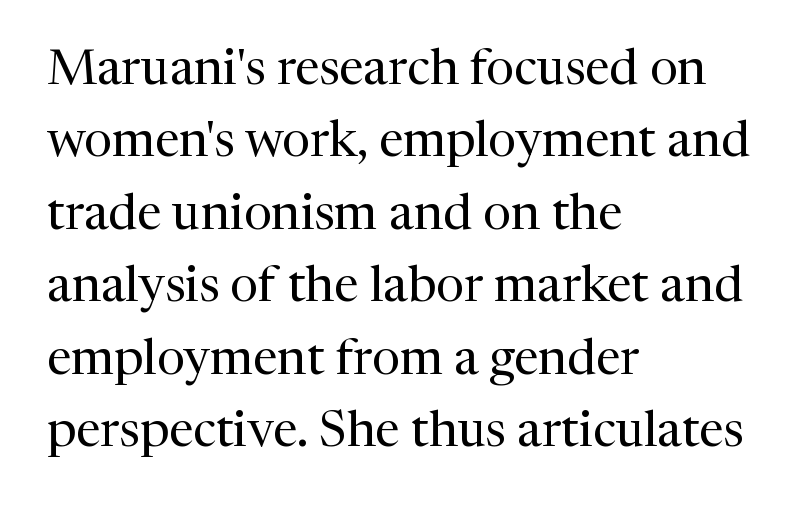
Whoever set this chose a conventional vertical rhythm. Only glyphs here, with clear space below each row. Spacing verdict: proportional, widths tailored to each character. Is the block centered? No — it sits flush against the left margin. You can tell from the footed stems that serif type was used. Think standard paragraph weight, or any step lighter than that.
